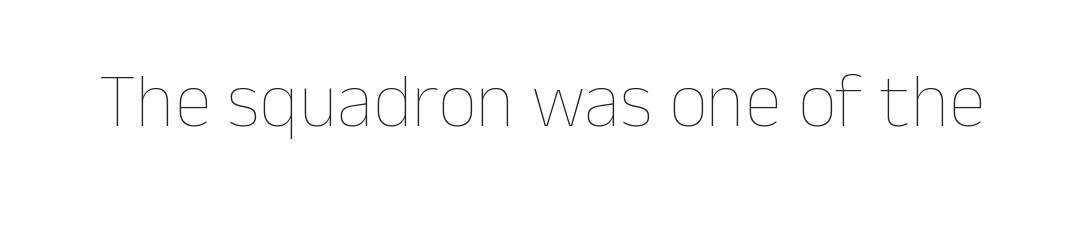
Ordinary non-slanted type is in use. Stroke mass is kept to a normal reading level or below. The face used here is proportionally spaced, like ordinary book or web type. The rendering keeps characters at their native spacing.
